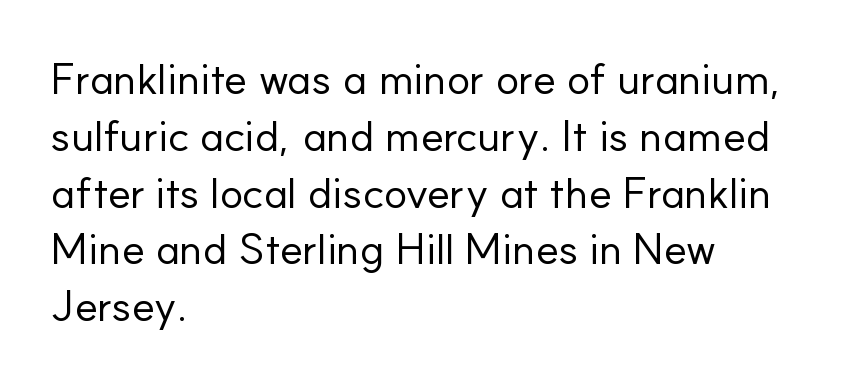
The lettering stays uniformly vertical, giving the passage a roman look. The text was rendered using a sans face with plain stroke endings. The typeface has the unassuming heft of standard copy or less. Bare-footed words on every line.
